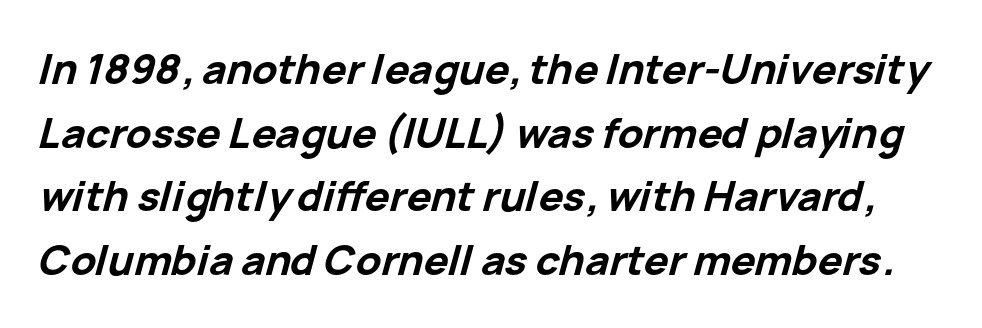
{"italic": "yes", "lean": "right", "slant_degrees": 15, "bold": "yes", "weight": "bold", "width": "normal", "stroke_contrast": "low", "x_height": "medium", "monospaced": "no", "underline": "no", "line_spacing": "normal", "line_spacing_ratio": 1.55, "letter_spacing": "normal", "letter_spacing_em": 0.0, "glyph_px": 41}
